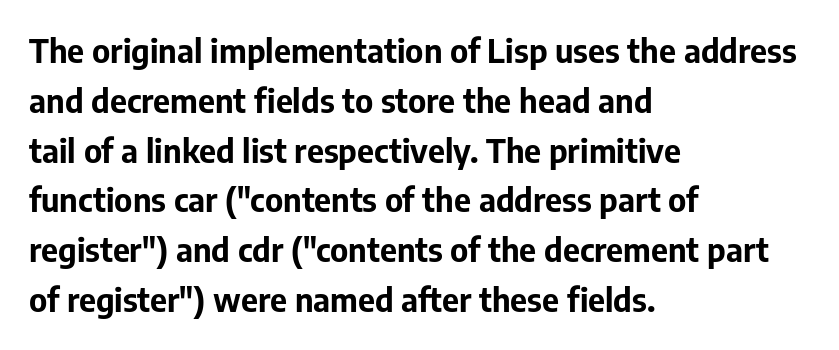
{"serif": "no", "italic": "no", "bold": "yes", "weight": "bold", "width": "normal", "stroke_contrast": "low", "x_height": "medium", "monospaced": "no", "underline": "no", "align": "left", "line_spacing": "normal", "line_spacing_ratio": 1.51, "letter_spacing": "normal", "letter_spacing_em": 0.0, "glyph_px": 33}
